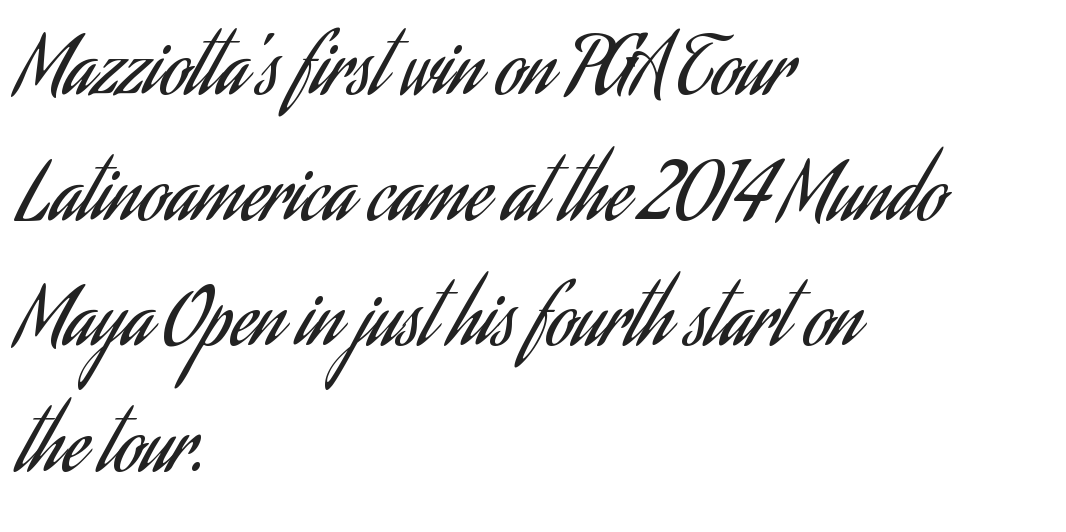
{"serif": "no", "bold": "no", "weight": "regular", "width": "condensed", "stroke_contrast": "low", "x_height": "small", "monospaced": "no", "underline": "no", "align": "left", "line_spacing": "normal", "line_spacing_ratio": 1.59, "letter_spacing": "normal", "letter_spacing_em": 0.0, "glyph_px": 79}
